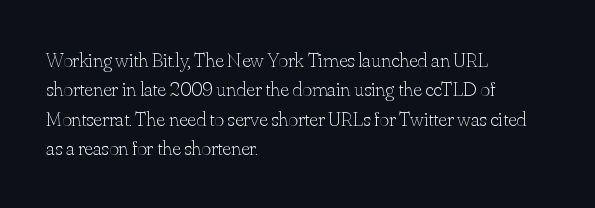
A clean baseline with only descenders dipping below it. If you drew a line through each stem, it would be perfectly vertical. Honestly, the row spacing looks completely unremarkable. Is this a heavy cut? Hardly; it is regular or lighter.
